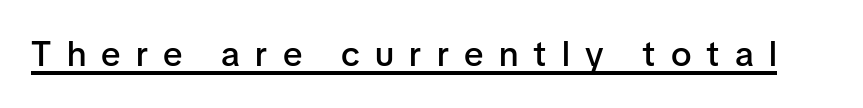
{"serif": "no", "italic": "no", "bold": "semi", "weight": "semibold", "width": "normal", "stroke_contrast": "low", "x_height": "medium", "monospaced": "no", "underline": "yes", "letter_spacing": "wide", "letter_spacing_em": 0.44, "glyph_px": 35}
